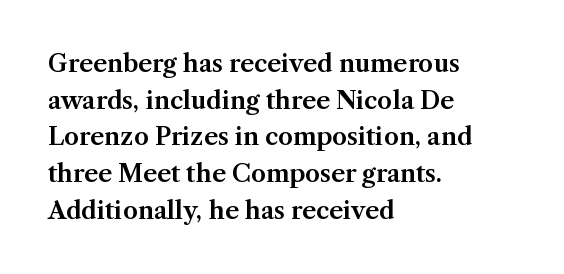
The image shows 24 px text type, upright; set left-aligned, normal line spacing (1.53x), normal letter spacing, not underlined.
